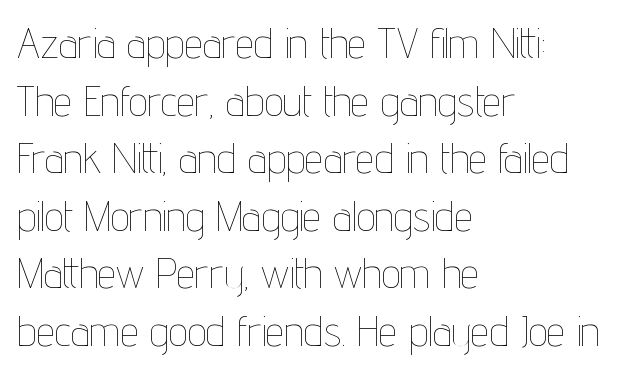
{"italic": "no", "bold": "no", "weight": "thin", "width": "condensed", "stroke_contrast": "low", "x_height": "medium", "monospaced": "no", "underline": "no", "align": "left", "line_spacing": "normal", "line_spacing_ratio": 1.37, "letter_spacing": "normal", "letter_spacing_em": 0.0, "glyph_px": 42}
